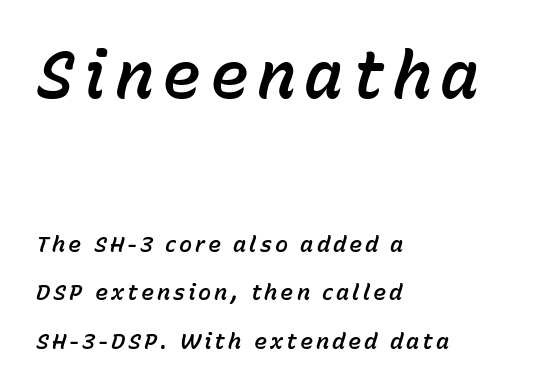
Q: Is the text italic (slanted)? A: Yes, it leans right by about 15 degrees.
Q: Is the text underlined? A: No.
Q: How is the paragraph aligned? A: Left-aligned.
Q: Is the spacing between lines tight, normal or loose? A: Loose.
Q: Which block of text is set in a larger size, the first (top) or the second (bottom)? A: The first (top) one.
Q: Width (condensed, normal, or wide)? A: Normal.
Q: Stroke contrast? A: Low.
Q: x-height? A: Medium.
Q: Monospaced? A: No.
